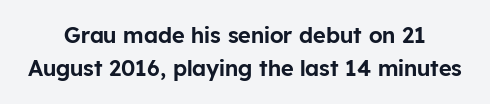
Horizontally, the lines are justified to the midpoint only. The block of text has a typical density, with ordinary space between rows. Descenders are the only things crossing below the line. Standard letterfit; no display-style spreading of the glyphs.
